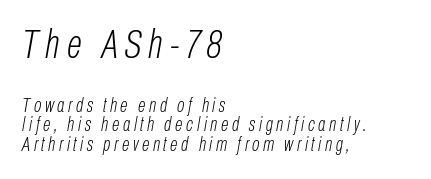
Q: Is the text bold? A: No.
Q: Is the text italic (slanted)? A: Yes, it leans right by about 10 degrees.
Q: Is the text underlined? A: No.
Q: How is the paragraph aligned? A: Left-aligned.
Q: Is the spacing between lines tight, normal or loose? A: Tight.
Q: Which block of text is set in a larger size, the first (top) or the second (bottom)? A: The first (top) one.
Q: Width (condensed, normal, or wide)? A: Condensed.
Q: Stroke contrast? A: Low.
Q: x-height? A: Medium.
Q: Monospaced? A: No.
